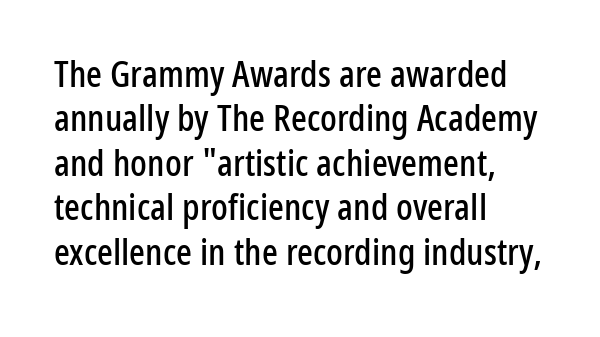
{"serif": "no", "italic": "no", "width": "condensed", "stroke_contrast": "low", "x_height": "medium", "monospaced": "no", "underline": "no", "align": "left", "line_spacing_ratio": 1.2, "letter_spacing": "normal", "letter_spacing_em": 0.0, "glyph_px": 37}
